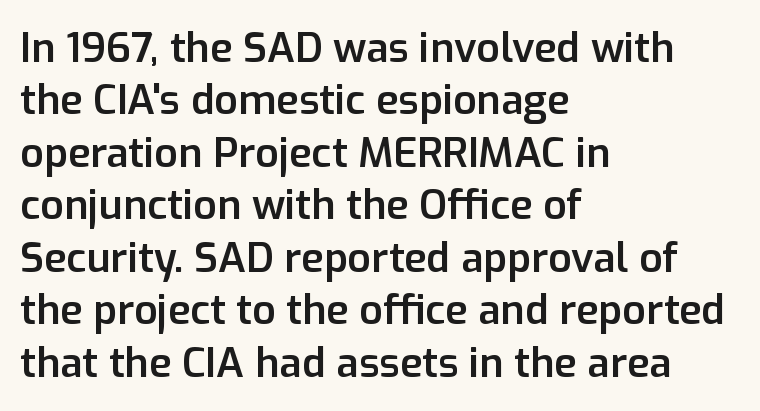
Q: Is the text bold? A: Semi-bold.
Q: Is the text italic (slanted)? A: No, it is upright.
Q: Is the typeface a serif or a sans-serif typeface? A: Sans-serif.
Q: Is the text underlined? A: No.
Q: How is the paragraph aligned? A: Left-aligned.
Q: Is the spacing between letters normal or unusually wide? A: Normal.
Q: Is the spacing between lines tight, normal or loose? A: Normal.
Q: Width (condensed, normal, or wide)? A: Normal.
Q: Stroke contrast? A: Low.
Q: x-height? A: Medium.
Q: Monospaced? A: No.
